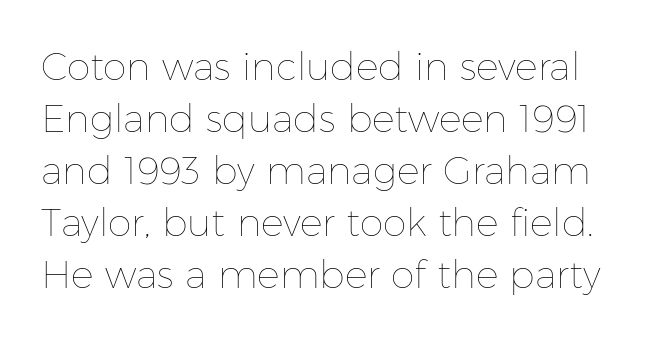
The face looks like a standard text weight, possibly lighter. Quick note: interline space is typical. Descenders hang freely into open space. The passage shown is typed in a proportional face where columns would drift. The gaps between neighbouring characters are ordinary and unremarkable. Every character sits straight up, as roman type does.
